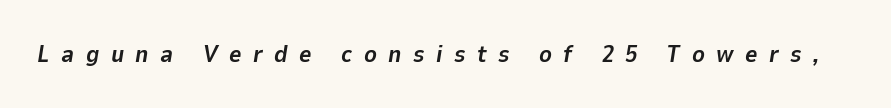
Here the glyphs are tracked loosely, breaking word shapes into spaced letters. Weight: bold. Looking at the ascenders, they clearly lean. The string is rendered with underlining switched off.
